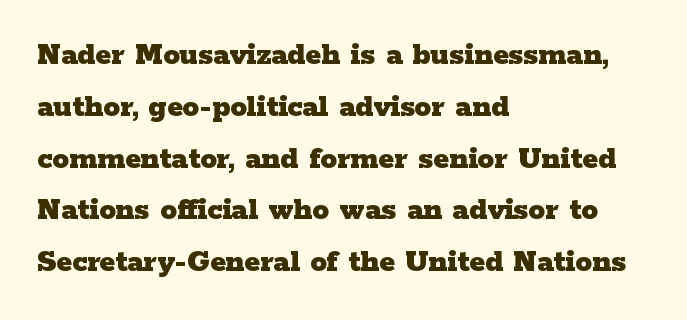
How heavy is the stroke? Heavy — this is a bold. The vertical gap from one line to the next is medium. Type style note: has serifs. The axis of the letterforms is exactly vertical.
